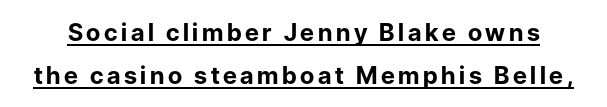
Q: Is the text bold? A: Yes.
Q: Is the text italic (slanted)? A: No, it is upright.
Q: Is the text underlined? A: Yes.
